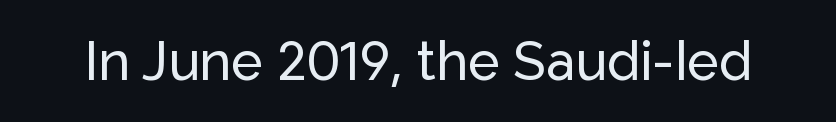
Q: Is the text italic (slanted)? A: No, it is upright.
Q: Is the typeface a serif or a sans-serif typeface? A: Sans-serif.
Q: Is the text underlined? A: No.
Q: Is the spacing between letters normal or unusually wide? A: Normal.
Q: Width (condensed, normal, or wide)? A: Normal.
Q: Stroke contrast? A: Low.
Q: x-height? A: Medium.
Q: Monospaced? A: No.
